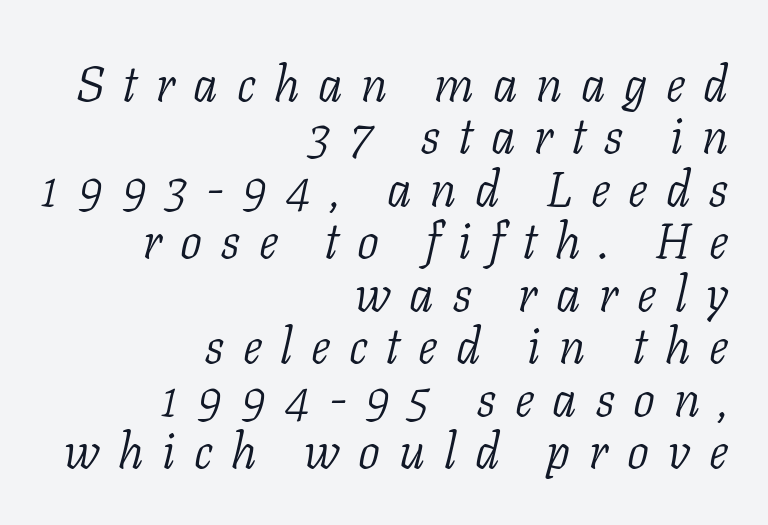
{"serif": "yes", "italic": "yes", "lean": "right", "slant_degrees": 11, "bold": "no", "weight": "light", "width": "normal", "stroke_contrast": "low", "x_height": "medium", "monospaced": "no", "underline": "no", "align": "right", "line_spacing": "tight", "line_spacing_ratio": 1.07, "letter_spacing": "wide", "letter_spacing_em": 0.38, "glyph_px": 49}
